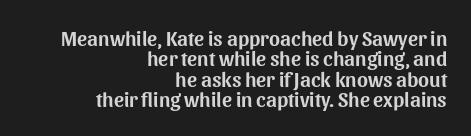
Q: Is the text italic (slanted)? A: No, it is upright.
Q: Is the text underlined? A: No.
Q: How is the paragraph aligned? A: Right-aligned.
Q: Is the spacing between letters normal or unusually wide? A: Normal.
Q: Is the spacing between lines tight, normal or loose? A: Tight.
